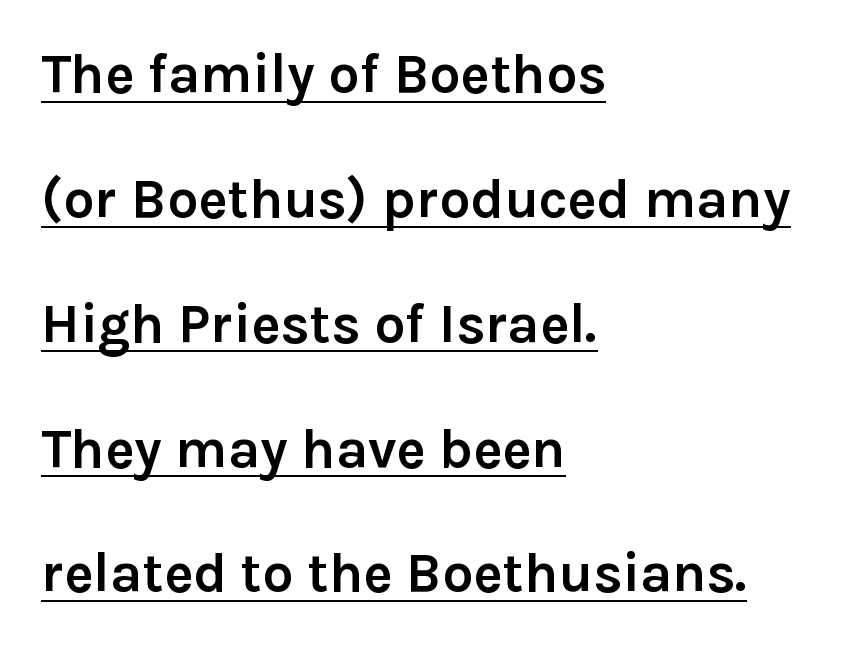
{"serif": "no", "italic": "no", "bold": "yes", "weight": "semibold", "width": "normal", "stroke_contrast": "low", "x_height": "medium", "monospaced": "no", "underline": "yes", "align": "left", "line_spacing": "loose", "line_spacing_ratio": 2.27, "letter_spacing": "normal", "letter_spacing_em": 0.0, "glyph_px": 55}
